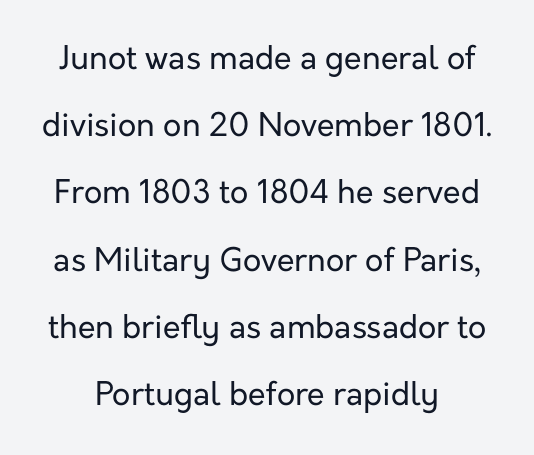
Q: Is the text bold? A: No.
Q: Is the text italic (slanted)? A: No, it is upright.
Q: Is the typeface a serif or a sans-serif typeface? A: Sans-serif.
Q: Is the text underlined? A: No.
Q: Is the spacing between letters normal or unusually wide? A: Normal.
Q: Is the spacing between lines tight, normal or loose? A: Loose.
Q: Width (condensed, normal, or wide)? A: Normal.
Q: Stroke contrast? A: Low.
Q: x-height? A: Medium.
Q: Monospaced? A: No.
